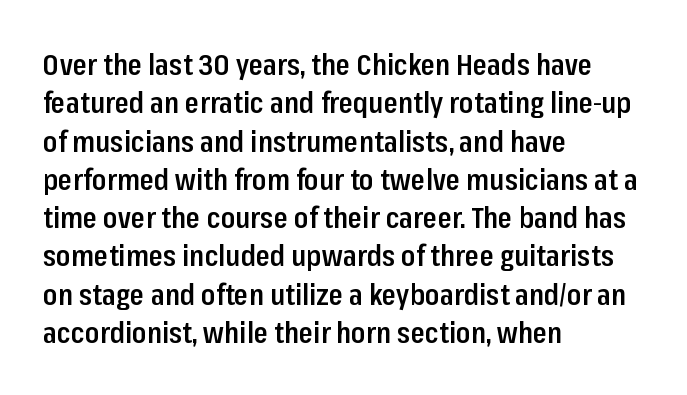
The foot of each line stays bare and open. Evenly set lines give the paragraph a standard silhouette. Each line starts at the same left margin while the right side varies. The glyphs in this specimen are sans serif. Every character sits straight up, as roman type does. Words appear dense and cohesive because spacing is normal.
